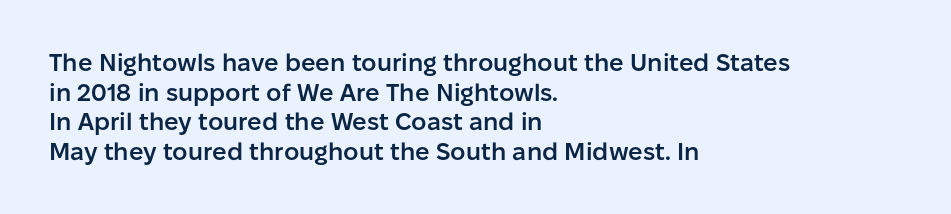
The image shows 24 px text type, upright; set left-aligned, line spacing 1.23x, normal letter spacing, not underlined.
